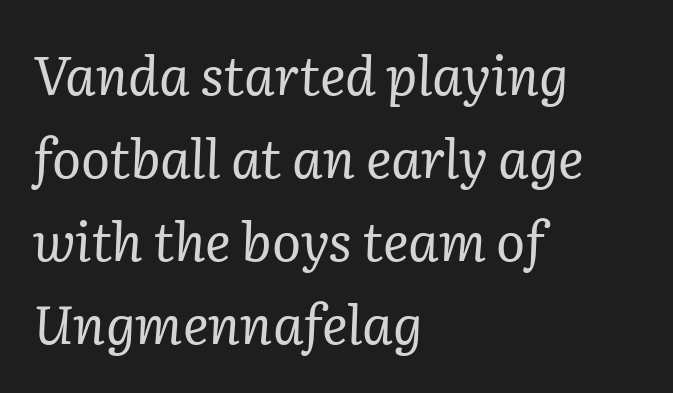
Q: Is the text bold? A: No.
Q: Is the text italic (slanted)? A: Yes, it leans right by about 2 degrees.
Q: Is the typeface a serif or a sans-serif typeface? A: Serif.
Q: Is the text underlined? A: No.
Q: How is the paragraph aligned? A: Left-aligned.
Q: Is the spacing between letters normal or unusually wide? A: Normal.
Q: Is the spacing between lines tight, normal or loose? A: Normal.
Q: Width (condensed, normal, or wide)? A: Normal.
Q: Stroke contrast? A: Low.
Q: x-height? A: Medium.
Q: Monospaced? A: No.
